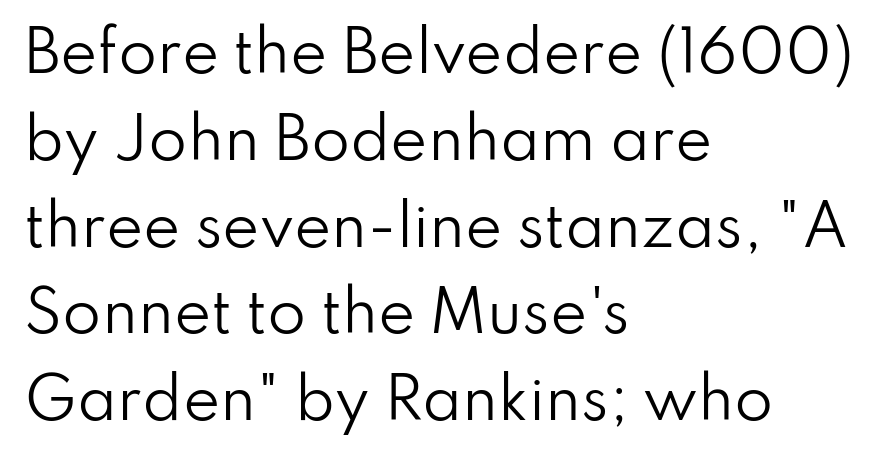
Q: Is the text bold? A: No.
Q: Is the text italic (slanted)? A: No, it is upright.
Q: Is the typeface a serif or a sans-serif typeface? A: Sans-serif.
Q: Is the text underlined? A: No.
Q: How is the paragraph aligned? A: Left-aligned.
Q: Is the spacing between letters normal or unusually wide? A: Normal.
Q: Is the spacing between lines tight, normal or loose? A: Normal.
Q: Width (condensed, normal, or wide)? A: Normal.
Q: Stroke contrast? A: Low.
Q: x-height? A: Small.
Q: Monospaced? A: No.
